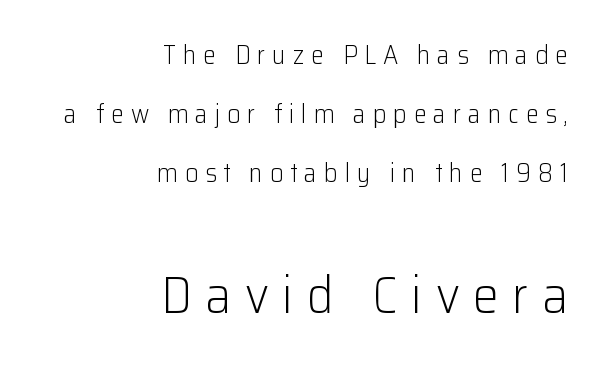
Vertical stems look standard width or narrower in stroke. Every character sits straight up, as roman type does. A great deal of white space separates one row of letters from the next. Nothing sits at the stroke ends, so this counts as sans-serif. Think of a printed novel: that variable character pitch is what you see here.
